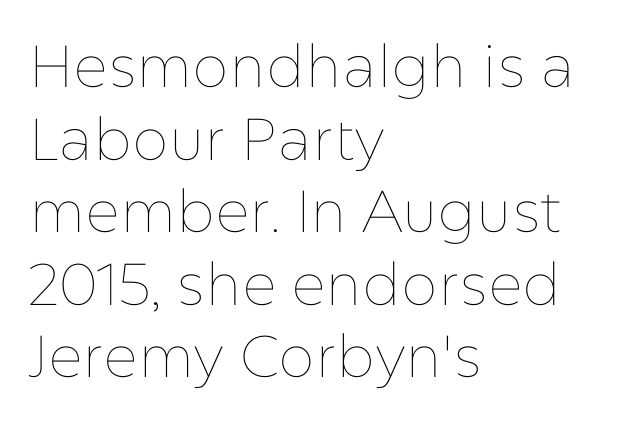
The image shows 59 px thin type, upright; set left-aligned, line spacing 1.23x, normal letter spacing, not underlined; low stroke contrast and a medium x-height.
